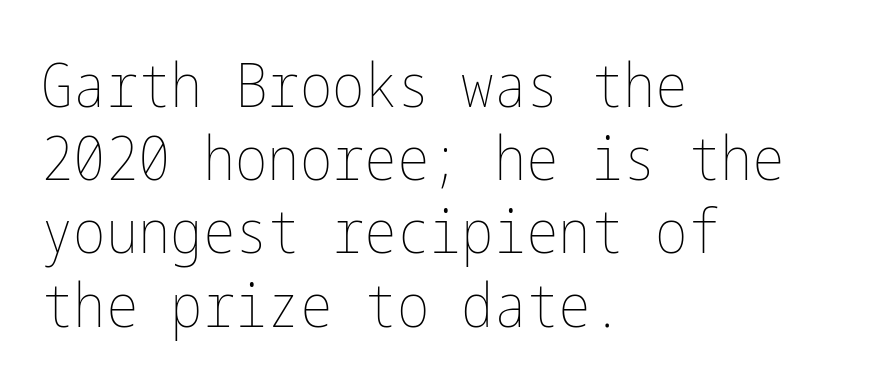
Q: Is the text bold? A: No.
Q: Is the text italic (slanted)? A: No, it is upright.
Q: Is the text underlined? A: No.
Q: How is the paragraph aligned? A: Left-aligned.
Q: Is the spacing between letters normal or unusually wide? A: Normal.
Q: Width (condensed, normal, or wide)? A: Condensed.
Q: Stroke contrast? A: Low.
Q: x-height? A: Medium.
